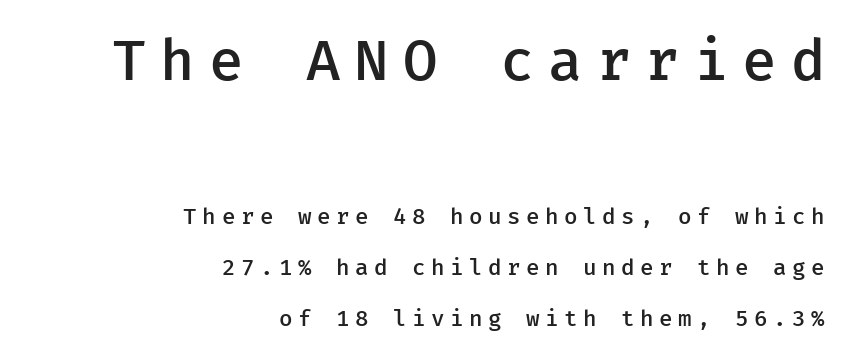
Q: Is the text bold? A: Semi-bold.
Q: Is the text italic (slanted)? A: No, it is upright.
Q: Is the typeface a serif or a sans-serif typeface? A: Sans-serif.
Q: Is the text underlined? A: No.
Q: How is the paragraph aligned? A: Right-aligned.
Q: Is the spacing between letters normal or unusually wide? A: Unusually wide.
Q: Is the spacing between lines tight, normal or loose? A: Loose.
Q: Which block of text is set in a larger size, the first (top) or the second (bottom)? A: The first (top) one.
Q: Width (condensed, normal, or wide)? A: Normal.
Q: Stroke contrast? A: Low.
Q: x-height? A: Medium.
